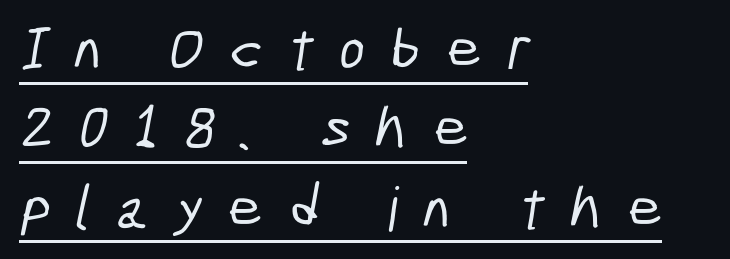
The image shows 61 px condensed sans-serif type; set left-aligned, normal line spacing (1.3x), unusually wide letter spacing (+0.42 em), underlined; low stroke contrast and a medium x-height.
